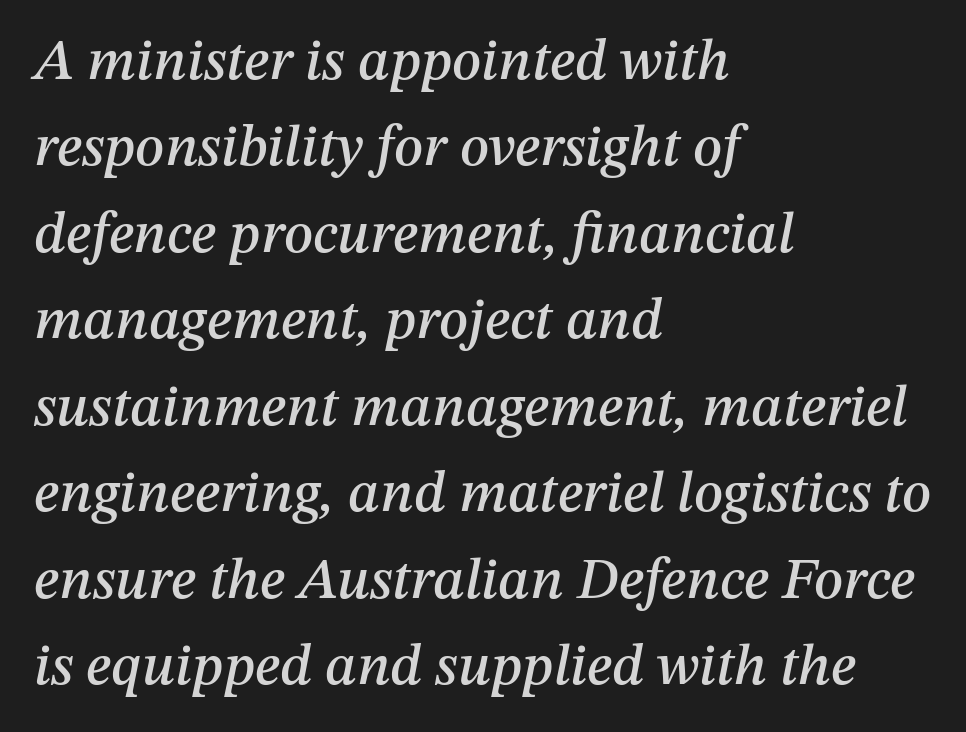
{"italic": "yes", "lean": "right", "slant_degrees": 12, "width": "normal", "stroke_contrast": "medium", "x_height": "medium", "monospaced": "no", "underline": "no", "align": "left", "line_spacing": "normal", "line_spacing_ratio": 1.49, "letter_spacing": "normal", "letter_spacing_em": 0.0, "glyph_px": 58}
